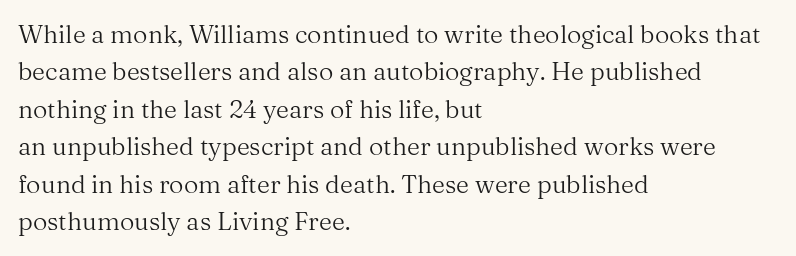
In CSS terms this would be text-align: left. Descenders are the only things crossing below the line. One glance says typical: line gaps are just what's usual. This is the regular roman posture of the typeface.
